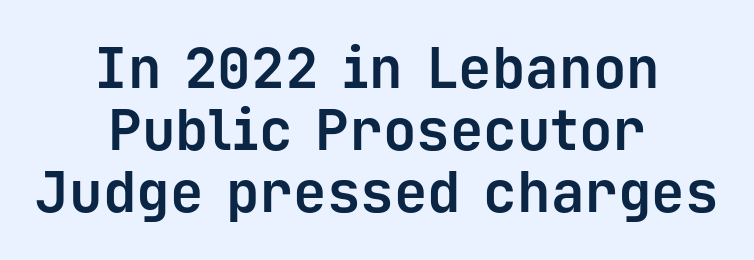
The image shows 56 px bold sans-serif type, upright, monospaced; set centered, tight line spacing (1.11x), normal letter spacing, not underlined; low stroke contrast and a medium x-height.
